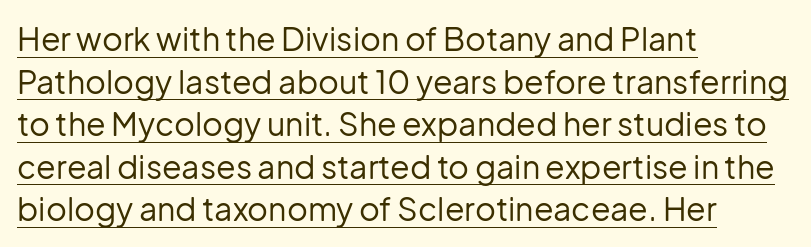
Q: Is the text bold? A: No.
Q: Is the text italic (slanted)? A: No, it is upright.
Q: Is the typeface a serif or a sans-serif typeface? A: Sans-serif.
Q: Is the text underlined? A: Yes.
Q: How is the paragraph aligned? A: Left-aligned.
Q: Is the spacing between letters normal or unusually wide? A: Normal.
Q: Is the spacing between lines tight, normal or loose? A: Normal.
Q: Width (condensed, normal, or wide)? A: Normal.
Q: Stroke contrast? A: Low.
Q: x-height? A: Medium.
Q: Monospaced? A: No.
